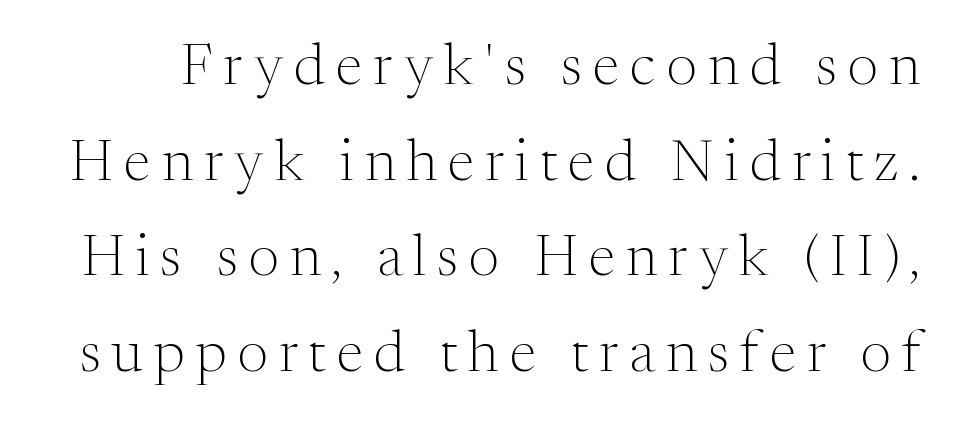
Q: Is the text bold? A: No.
Q: Is the text italic (slanted)? A: No, it is upright.
Q: Is the typeface a serif or a sans-serif typeface? A: Serif.
Q: Is the text underlined? A: No.
Q: Is the spacing between lines tight, normal or loose? A: Normal.
Q: Width (condensed, normal, or wide)? A: Normal.
Q: Stroke contrast? A: Medium.
Q: x-height? A: Medium.
Q: Monospaced? A: No.
